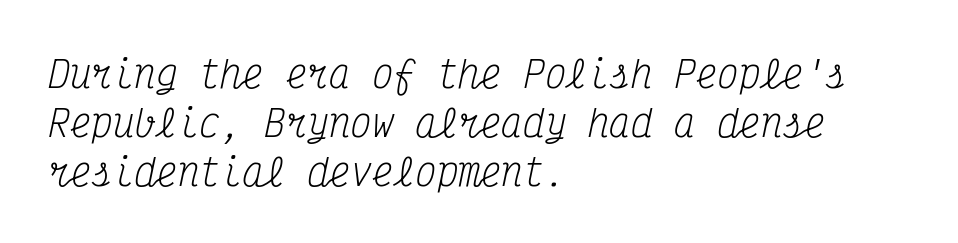
The image shows 36 px regular-weight, condensed serif type, italic (leaning right), monospaced; set left-aligned, normal line spacing (1.36x), normal letter spacing, not underlined; medium stroke contrast and a medium x-height.
